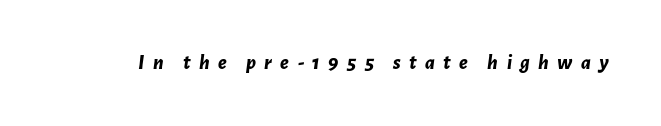
Slanted lettering throughout. Does the weight exceed regular? Yes, all the way to bold. Descender tails drop into unmarked territory. This sample uses expanded letter spacing, leaving extra air between glyphs.
